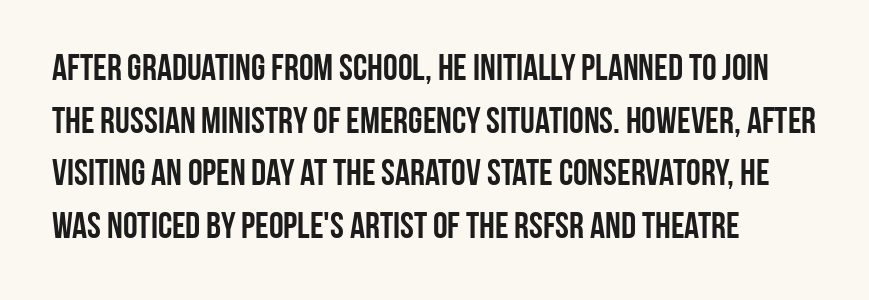
Just letters on the line, the space beneath them empty. The type family on display is of the sans-serif kind. Default kerning and tracking; the words read as compact shapes. The line-height multiplier appears to be the usual default. The letters stand upright; this is a roman face.
